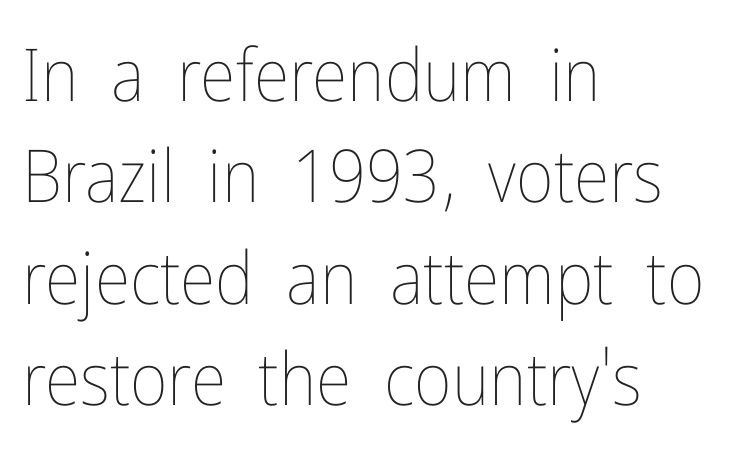
Q: Is the text bold? A: No.
Q: Is the text italic (slanted)? A: No, it is upright.
Q: Is the text underlined? A: No.
Q: How is the paragraph aligned? A: Left-aligned.
Q: Is the spacing between letters normal or unusually wide? A: Normal.
Q: Is the spacing between lines tight, normal or loose? A: Normal.
Q: Width (condensed, normal, or wide)? A: Condensed.
Q: Stroke contrast? A: Low.
Q: x-height? A: Medium.
Q: Monospaced? A: No.
